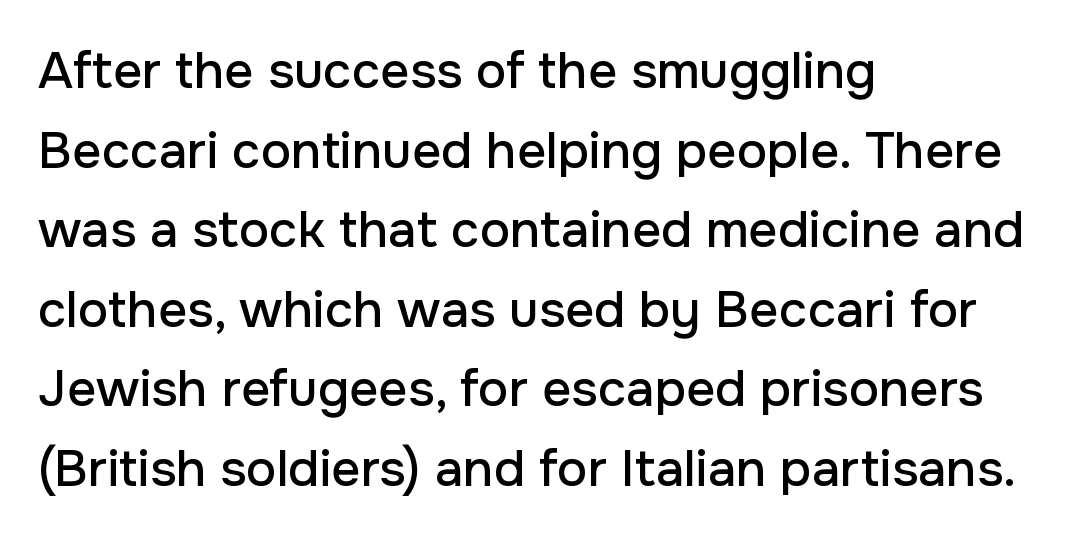
Q: Is the text italic (slanted)? A: No, it is upright.
Q: Is the typeface a serif or a sans-serif typeface? A: Sans-serif.
Q: Is the text underlined? A: No.
Q: How is the paragraph aligned? A: Left-aligned.
Q: Is the spacing between letters normal or unusually wide? A: Normal.
Q: Is the spacing between lines tight, normal or loose? A: Normal.
Q: Width (condensed, normal, or wide)? A: Normal.
Q: Stroke contrast? A: Low.
Q: x-height? A: Medium.
Q: Monospaced? A: No.
